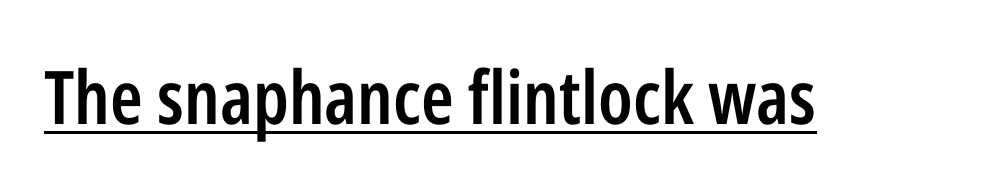
Q: Is the text bold? A: Semi-bold.
Q: Is the text italic (slanted)? A: No, it is upright.
Q: Is the typeface a serif or a sans-serif typeface? A: Sans-serif.
Q: Is the text underlined? A: Yes.
Q: Is the spacing between letters normal or unusually wide? A: Normal.
Q: Width (condensed, normal, or wide)? A: Condensed.
Q: Stroke contrast? A: Low.
Q: x-height? A: Medium.
Q: Monospaced? A: No.
